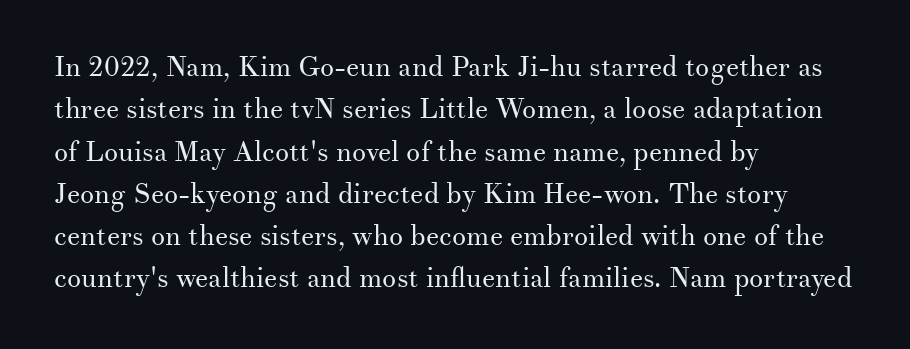
What's the leading like? Ordinary, nothing unusual. To sum up the face: it has serifs. The strokes are not fattened; the text isn't bold. Is the block centered? No — it sits flush against the left margin. What stands out about the letter spacing? Nothing — it is the standard amount.
